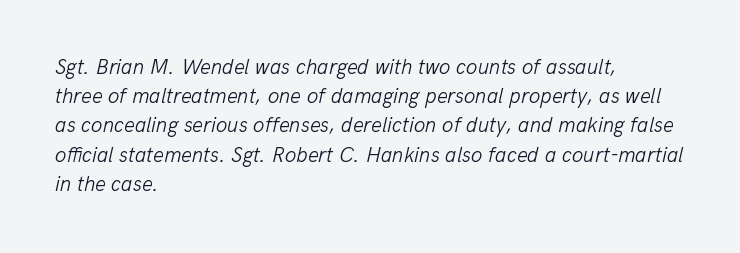
What stands out about the letter spacing? Nothing — it is the standard amount. The rows are spaced the way most documents space them. The paragraph has a hard left edge and a soft right edge. Think standard paragraph weight, or any step lighter than that.
